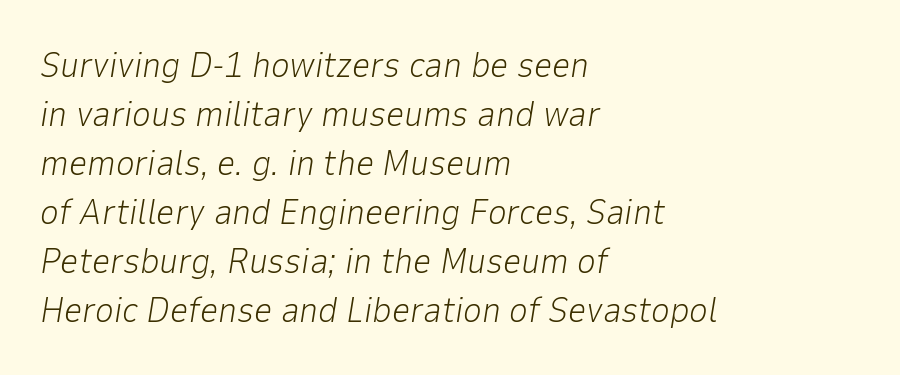
The image shows 36 px light type, italic (leaning right); set left-aligned, normal line spacing (1.36x), normal letter spacing, not underlined; low stroke contrast and a medium x-height.
